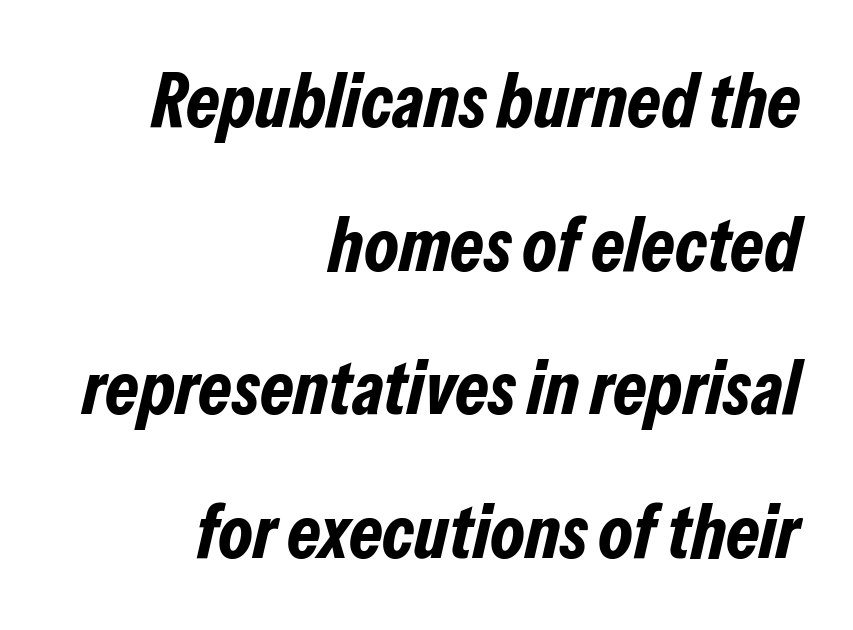
The passage shown is emphatically bold. Type without underlining. Each letter keeps its own natural width here, so spacing adapts to shape. The passage is arranged like a letterhead date or caption credit — flush right. These lines keep a tight, regular rhythm from letter to letter.
